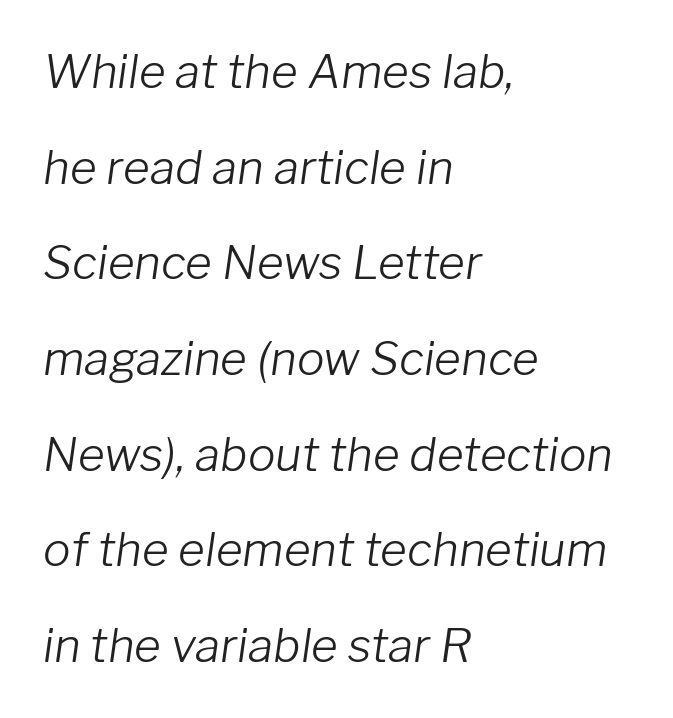
Tracking here is standard; glyphs follow each other at the usual distance. The passage shown leans; its letterforms are oblique. This rendering uses left alignment, leaving the right contour irregular. The area under the type is left untouched. Note the varied advance widths — an 'i' is clearly narrower than an 'm'. Letters have the restrained weight of plain body copy at most.
